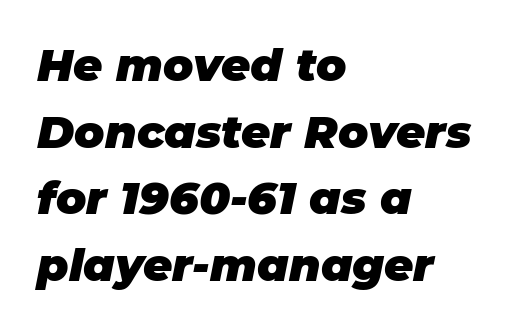
The image shows 45 px heavy type, italic (leaning right); set left-aligned, normal line spacing (1.48x), normal letter spacing, not underlined; low stroke contrast and a large x-height.
